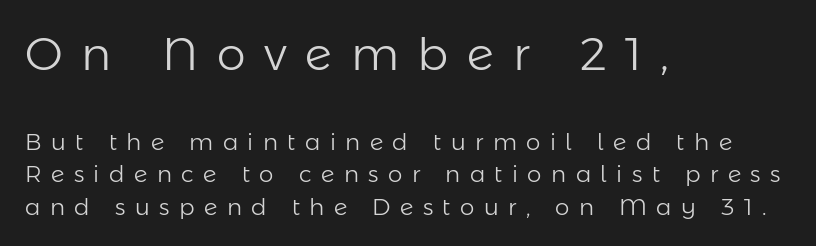
{"serif": "no", "italic": "no", "bold": "no", "weight": "light", "width": "normal", "stroke_contrast": "low", "x_height": "medium", "monospaced": "no", "underline": "no", "align": "left", "line_spacing": "normal", "line_spacing_ratio": 1.41, "letter_spacing": "wide", "letter_spacing_em": 0.41, "larger_block": "first", "size_ratio": 2.0, "glyph_px": 46}
